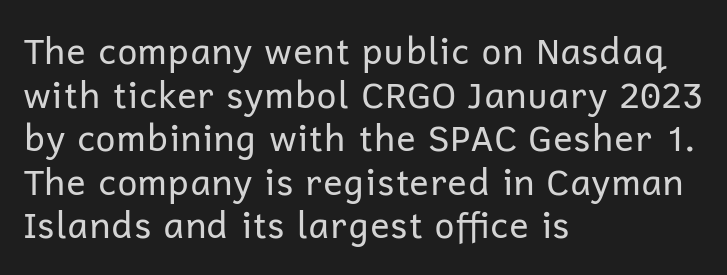
{"serif": "no", "italic": "no", "bold": "no", "weight": "regular", "width": "normal", "stroke_contrast": "low", "x_height": "medium", "monospaced": "no", "underline": "no", "align": "left", "line_spacing_ratio": 1.21, "letter_spacing": "normal", "letter_spacing_em": 0.0, "glyph_px": 36}
